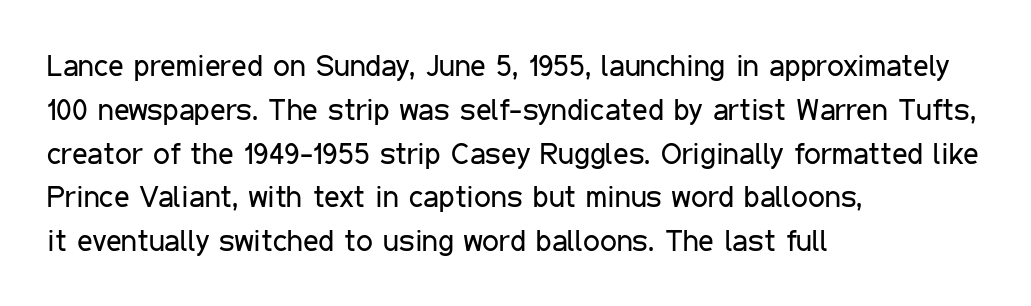
This rendering uses left alignment, leaving the right contour irregular. The designer left line spacing at the default. If you drew a line through each stem, it would be perfectly vertical. Spacing verdict: proportional, widths tailored to each character. Lines of text with bare space underneath.
